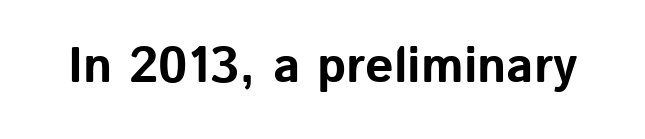
I'd call this a sans setting — the letters go barefoot. Does extra space separate the letters? No, they use regular spacing. Each letter keeps its own natural width here, so spacing adapts to shape. Beneath every word, the page is bare. These lines carry a lot of weight — the face is fully bold. Do the letters lean? They stand straight.
